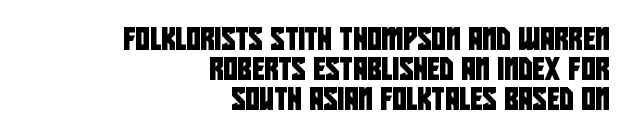
The image shows 22 px text type; set right-aligned, normal line spacing (1.37x), normal letter spacing, not underlined.
